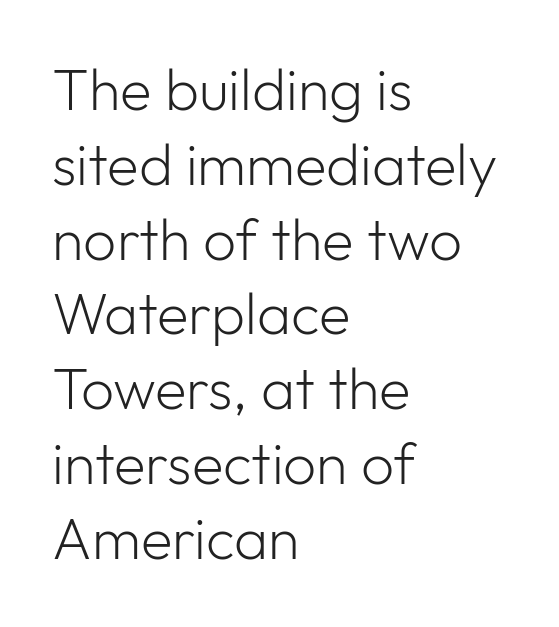
The image shows 58 px light sans-serif type, upright; set left-aligned, normal line spacing (1.29x), normal letter spacing, not underlined; low stroke contrast and a medium x-height.
